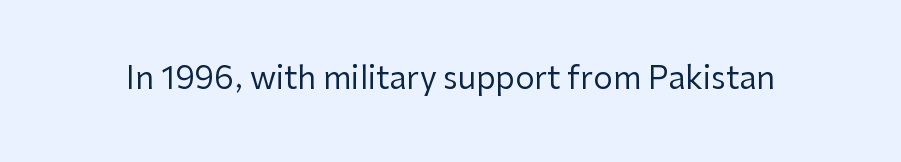
Q: Is the text bold? A: No.
Q: Is the text italic (slanted)? A: No, it is upright.
Q: Is the typeface a serif or a sans-serif typeface? A: Sans-serif.
Q: Is the text underlined? A: No.
Q: Is the spacing between letters normal or unusually wide? A: Normal.
Q: Width (condensed, normal, or wide)? A: Normal.
Q: Stroke contrast? A: Low.
Q: x-height? A: Medium.
Q: Monospaced? A: No.
